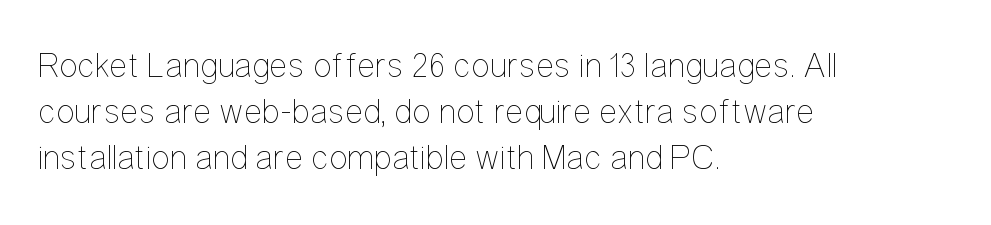
{"italic": "no", "bold": "no", "weight": "thin", "width": "condensed", "stroke_contrast": "low", "x_height": "medium", "monospaced": "no", "underline": "no", "align": "left", "line_spacing": "normal", "line_spacing_ratio": 1.32, "letter_spacing": "normal", "letter_spacing_em": 0.0, "glyph_px": 35}
